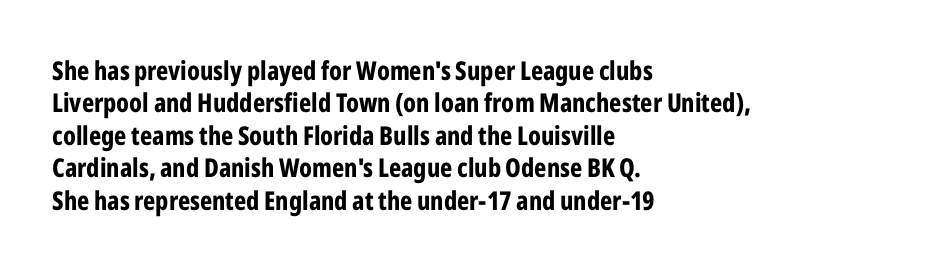
The image shows 26 px bold type, upright; set left-aligned, normal line spacing (1.25x), normal letter spacing, not underlined.
